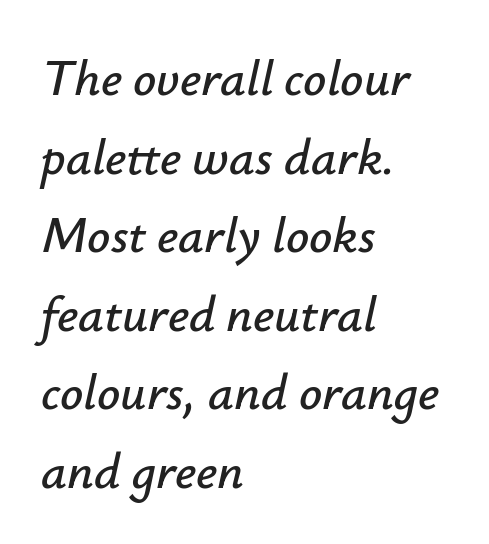
The image shows 51 px text type, italic (leaning right); set left-aligned, normal line spacing (1.54x), normal letter spacing, not underlined; low stroke contrast and a small x-height.
